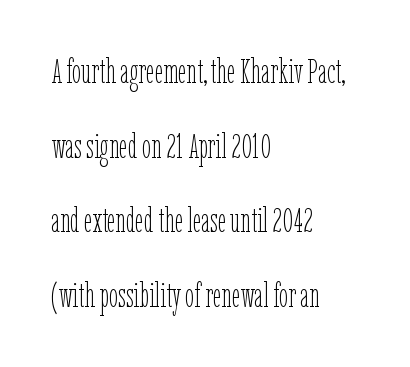
The image shows 33 px thin, condensed type, upright; set left-aligned, loose line spacing (2.26x), normal letter spacing, not underlined; low stroke contrast and a medium x-height.
